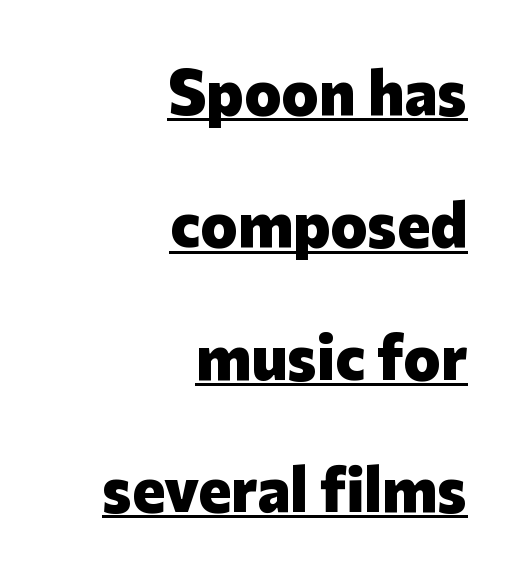
{"serif": "no", "italic": "no", "bold": "yes", "weight": "heavy", "width": "normal", "stroke_contrast": "low", "x_height": "medium", "monospaced": "no", "underline": "yes", "align": "right", "line_spacing": "loose", "line_spacing_ratio": 2.1, "letter_spacing": "normal", "letter_spacing_em": 0.0, "glyph_px": 63}
